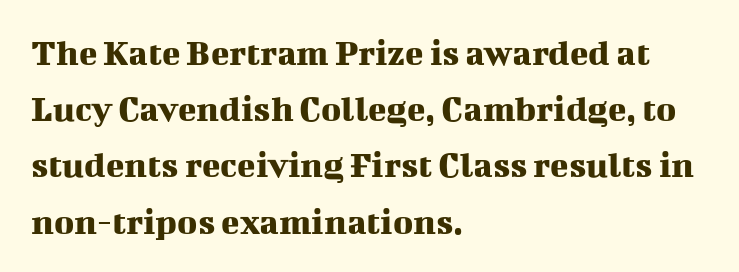
The image shows 38 px serif type, upright; set left-aligned, normal line spacing (1.48x), normal letter spacing, not underlined; medium stroke contrast and a medium x-height.
